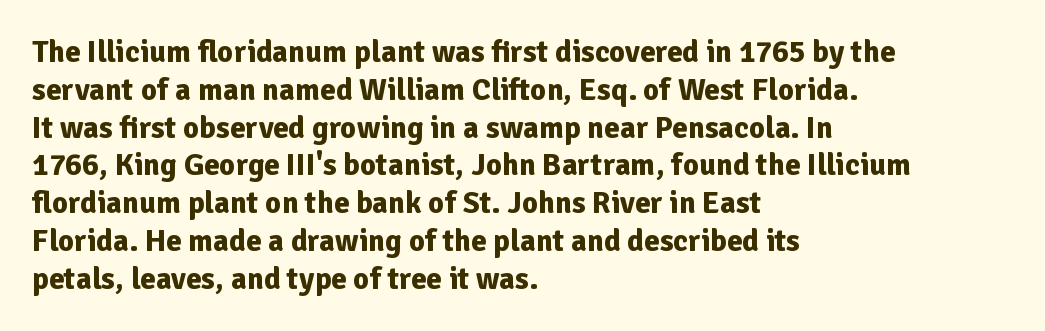
The image shows 31 px bold sans-serif type, upright; set left-aligned, line spacing 1.22x, normal letter spacing, not underlined; low stroke contrast and a medium x-height.
